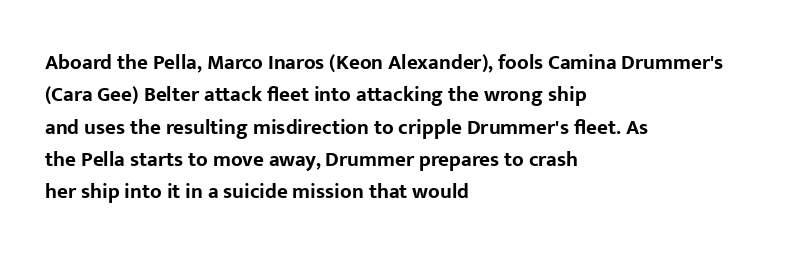
Q: Is the text bold? A: Yes.
Q: Is the text italic (slanted)? A: No, it is upright.
Q: Is the text underlined? A: No.
Q: How is the paragraph aligned? A: Left-aligned.
Q: Is the spacing between letters normal or unusually wide? A: Normal.
Q: Is the spacing between lines tight, normal or loose? A: Normal.
